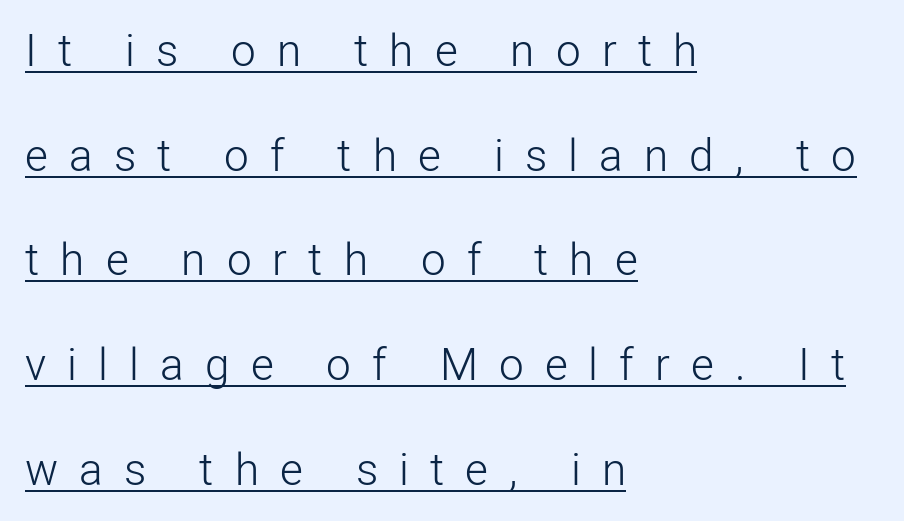
This is roman type, the default non-slanted kind. Each stroke keeps to a modest, everyday thickness or less. Type style note: lacks serifs. Vertically, the passage feels expansive, rows floating well apart.
